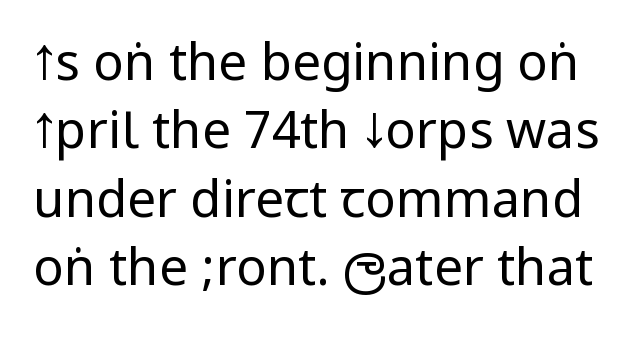
Each new line begins a customary step beneath the previous one. Each letter's strokes conclude bluntly, with no projecting serifs. Rendered with straight, roman letterforms. A bare baseline throughout the passage. Students, note that the glyphs here touch the page at normal intervals. Weight: in the light-to-regular range.
